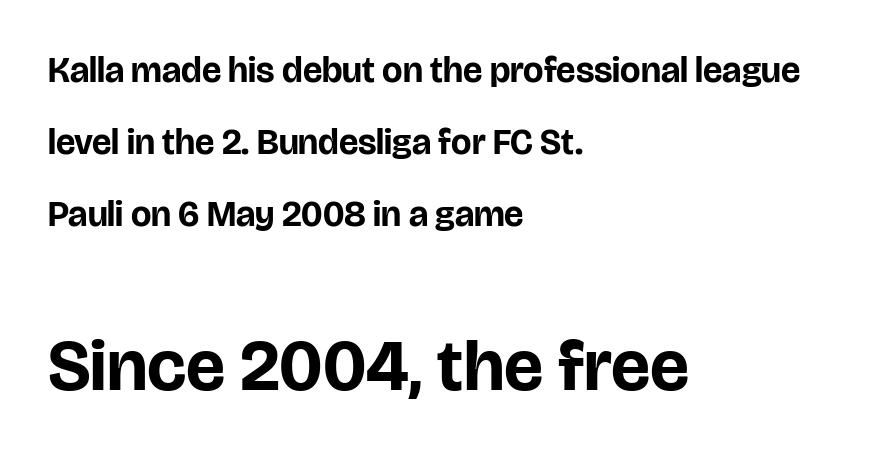
Check under the words: just untouched page. The letters carry no serifs — their stems end cleanly without finishing strokes. One-word summary of the alignment: left. These lines carry a lot of weight — the face is fully bold. Do the letters lean? They stand straight. Reading top to bottom, the characters get bigger at the block break.
